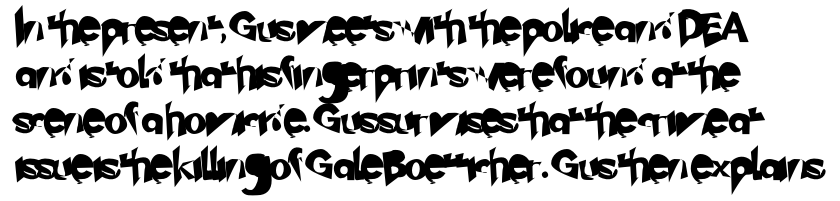
{"serif": "no", "width": "normal", "stroke_contrast": "low", "x_height": "small", "monospaced": "no", "underline": "no", "align": "left", "line_spacing": "normal", "line_spacing_ratio": 1.53, "letter_spacing": "normal", "letter_spacing_em": 0.0, "glyph_px": 30}
